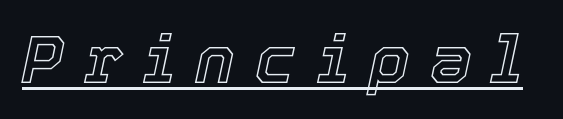
The image shows 67 px text type, italic (leaning right); set unusually wide letter spacing (+0.3 em), underlined; a medium x-height.
